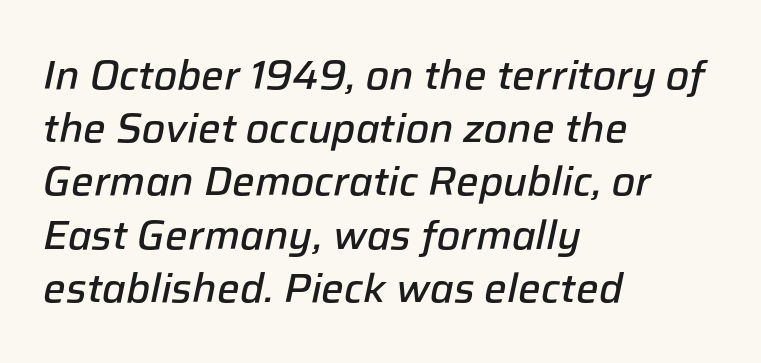
Unmarked baselines from the first word to the last. Posture: slanted. Slightly chunky letters — semibold, I'd say, not full bold. The letters advance in unequal steps, a hallmark of proportional type.
